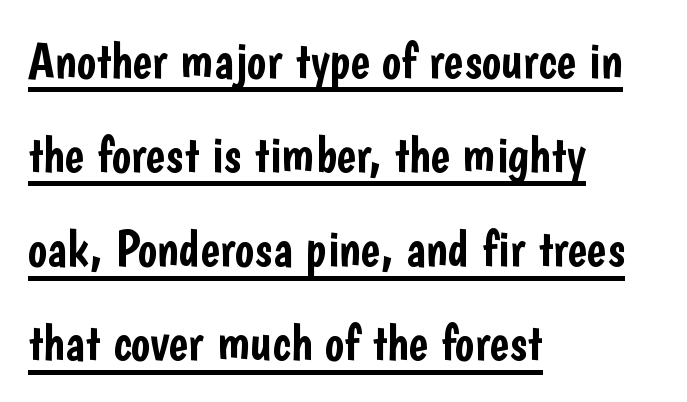
Posture: upright roman. Line beginnings align vertically; line endings do not. Tracking here is standard; glyphs follow each other at the usual distance. Serifs: no, the terminals of the letterforms are clean.
